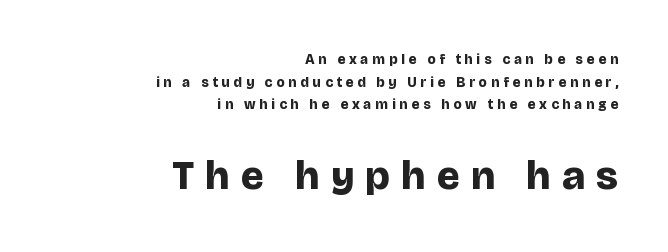
No word sits above an underline. In terms of weight, the rendering is a true, heavy bold. Each word looks stretched out because of the extra space between its letters. Horizontally, the lines are justified to the trailing edge only.
